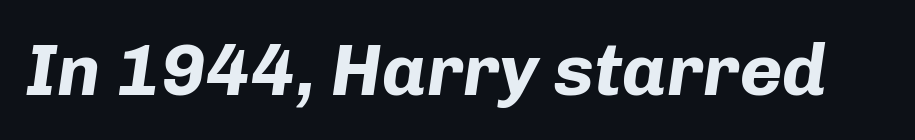
{"italic": "yes", "lean": "right", "slant_degrees": 8, "bold": "yes", "weight": "bold", "width": "normal", "stroke_contrast": "low", "x_height": "medium", "monospaced": "no", "underline": "no", "letter_spacing": "normal", "letter_spacing_em": 0.0, "glyph_px": 73}
